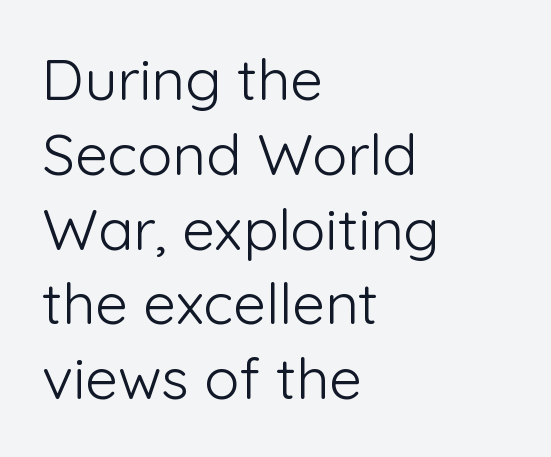
Letter spacing: default. Stroke terminals: plain, sans-serif. In terms of posture, this sample is upright. Proportional: the letters do not fall into vertical columns. The characters are drawn with everyday or finer stroke widths.
